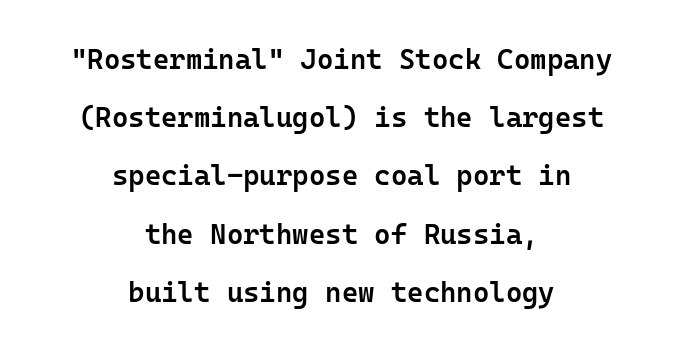
Q: Is the text bold? A: Semi-bold.
Q: Is the text italic (slanted)? A: No, it is upright.
Q: Is the typeface a serif or a sans-serif typeface? A: Sans-serif.
Q: Is the text underlined? A: No.
Q: How is the paragraph aligned? A: Centered.
Q: Is the spacing between letters normal or unusually wide? A: Normal.
Q: Is the spacing between lines tight, normal or loose? A: Loose.
Q: Width (condensed, normal, or wide)? A: Normal.
Q: Stroke contrast? A: Low.
Q: x-height? A: Medium.
Q: Monospaced? A: Yes.
